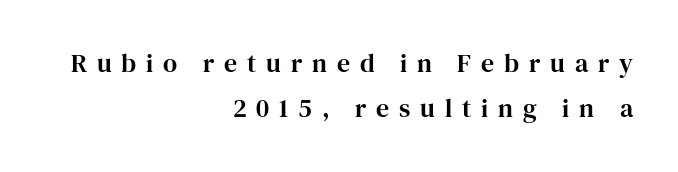
Q: Is the text italic (slanted)? A: No, it is upright.
Q: Is the text underlined? A: No.
Q: How is the paragraph aligned? A: Right-aligned.
Q: Is the spacing between letters normal or unusually wide? A: Unusually wide.
